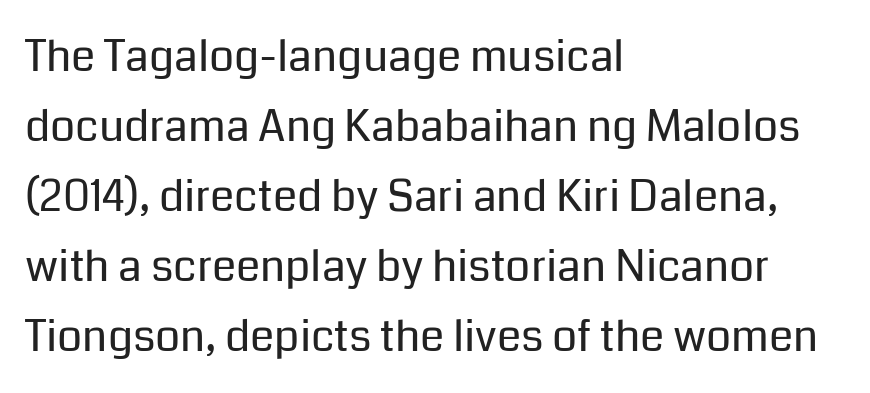
{"serif": "no", "italic": "no", "bold": "no", "weight": "regular", "width": "normal", "stroke_contrast": "low", "x_height": "medium", "monospaced": "no", "underline": "no", "align": "left", "line_spacing": "normal", "line_spacing_ratio": 1.59, "letter_spacing": "normal", "letter_spacing_em": 0.0, "glyph_px": 44}
